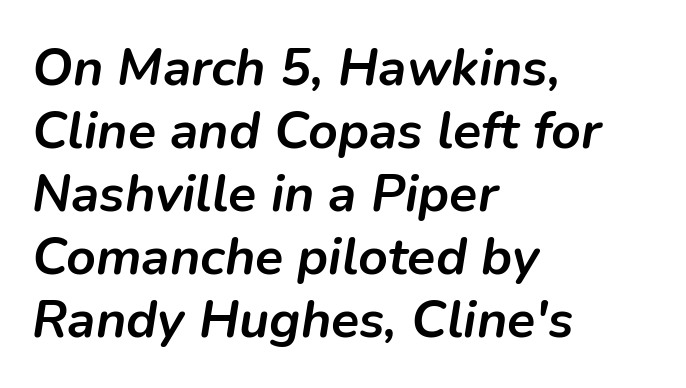
The image shows 52 px semibold type, italic (leaning right); set left-aligned, line spacing 1.21x, normal letter spacing, not underlined; low stroke contrast and a medium x-height.
